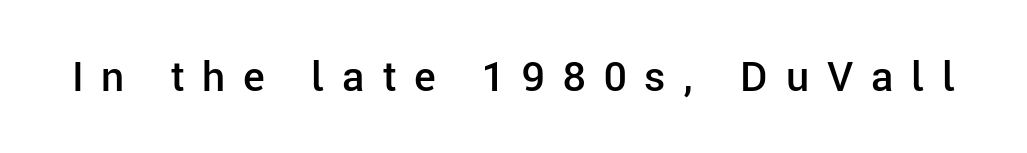
{"serif": "no", "italic": "no", "bold": "semi", "weight": "semibold", "width": "normal", "stroke_contrast": "low", "x_height": "medium", "monospaced": "no", "underline": "no", "letter_spacing": "wide", "letter_spacing_em": 0.44, "glyph_px": 41}
